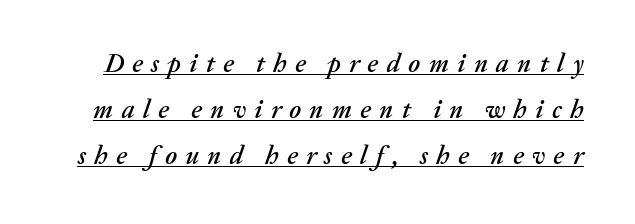
Underlining? Definitely there. Letter spacing: wide. Characters are canted at an angle relative to the baseline's perpendicular.
